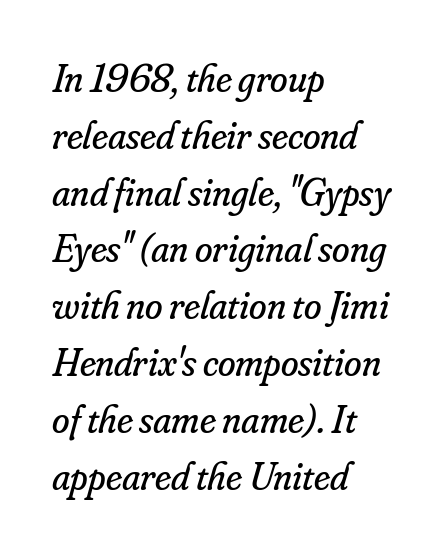
The image shows 40 px regular-weight serif type, italic (leaning right); set left-aligned, normal line spacing (1.42x), normal letter spacing, not underlined; low stroke contrast and a small x-height.
